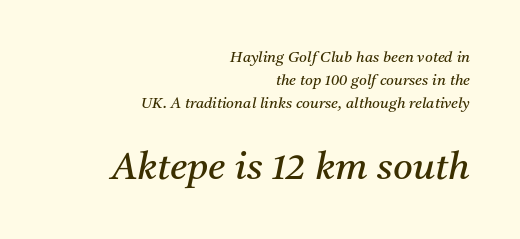
Q: Is the text bold? A: No.
Q: Is the text italic (slanted)? A: Yes, it leans right by about 11 degrees.
Q: Is the typeface a serif or a sans-serif typeface? A: Serif.
Q: Is the text underlined? A: No.
Q: How is the paragraph aligned? A: Right-aligned.
Q: Is the spacing between letters normal or unusually wide? A: Normal.
Q: Is the spacing between lines tight, normal or loose? A: Normal.
Q: Which block of text is set in a larger size, the first (top) or the second (bottom)? A: The second (bottom) one.
Q: Width (condensed, normal, or wide)? A: Normal.
Q: Stroke contrast? A: Medium.
Q: x-height? A: Medium.
Q: Monospaced? A: No.
